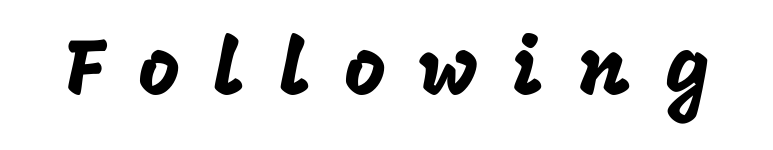
The image shows 80 px sans-serif type; set unusually wide letter spacing (+0.43 em), not underlined; low stroke contrast and a large x-height.
